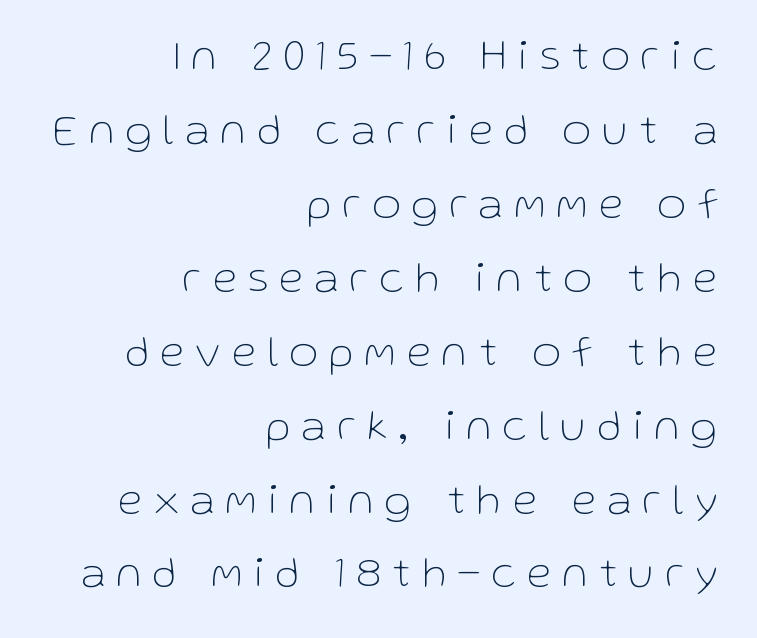
{"serif": "no", "italic": "no", "bold": "no", "weight": "thin", "width": "normal", "stroke_contrast": "low", "x_height": "medium", "monospaced": "no", "underline": "no", "align": "right", "line_spacing": "normal", "line_spacing_ratio": 1.68, "letter_spacing": "wide", "letter_spacing_em": 0.27, "glyph_px": 44}
